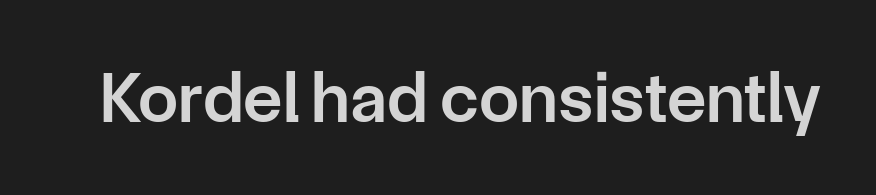
The lettering holds an erect, upright posture throughout. Check under the words: just untouched page. Observe the absence of serifs on each vertical stroke in this sample. Firm but not heavy-handed strokes: this text is semibold. Observe the ordinary spacing: letters are neighbours, not strangers. Each letter keeps its own natural width here, so spacing adapts to shape.
